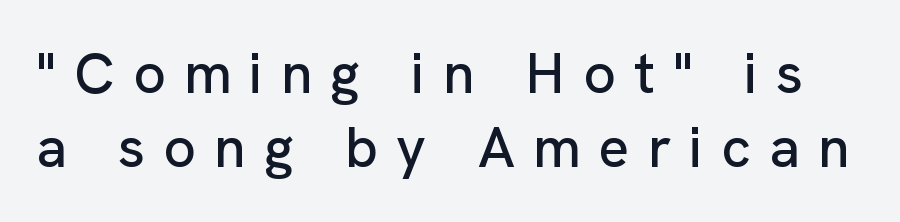
Q: Is the text italic (slanted)? A: No, it is upright.
Q: Is the typeface a serif or a sans-serif typeface? A: Sans-serif.
Q: Is the text underlined? A: No.
Q: Is the spacing between letters normal or unusually wide? A: Unusually wide.
Q: Is the spacing between lines tight, normal or loose? A: Normal.
Q: Width (condensed, normal, or wide)? A: Normal.
Q: Stroke contrast? A: Low.
Q: x-height? A: Medium.
Q: Monospaced? A: No.
